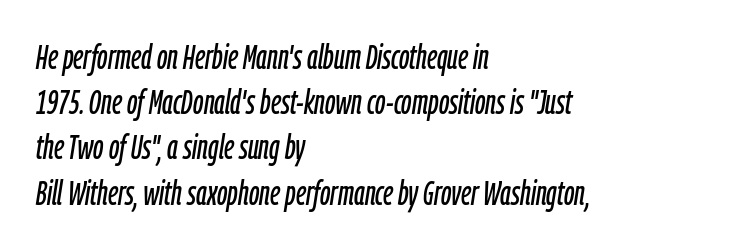
{"italic": "yes", "lean": "right", "slant_degrees": 9, "width": "condensed", "stroke_contrast": "low", "x_height": "medium", "monospaced": "no", "underline": "no", "align": "left", "line_spacing": "normal", "line_spacing_ratio": 1.33, "letter_spacing": "normal", "letter_spacing_em": 0.0, "glyph_px": 34}
